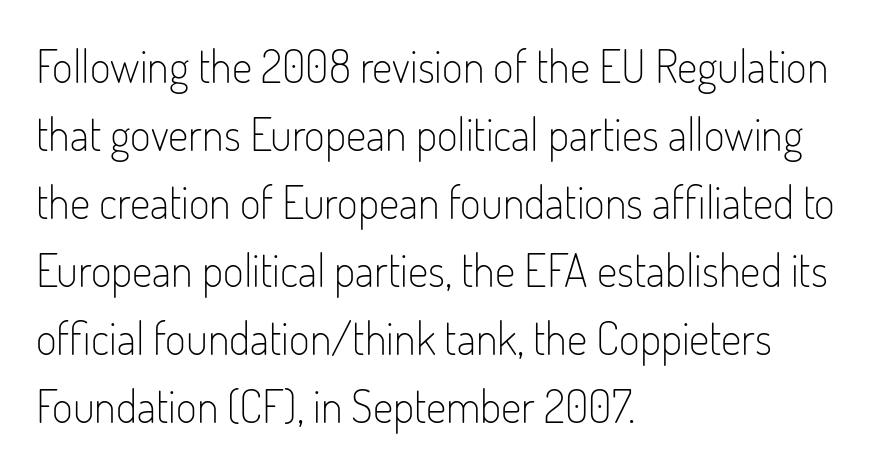
Q: Is the text bold? A: No.
Q: Is the text italic (slanted)? A: No, it is upright.
Q: Is the typeface a serif or a sans-serif typeface? A: Sans-serif.
Q: Is the text underlined? A: No.
Q: How is the paragraph aligned? A: Left-aligned.
Q: Is the spacing between letters normal or unusually wide? A: Normal.
Q: Is the spacing between lines tight, normal or loose? A: Normal.
Q: Width (condensed, normal, or wide)? A: Condensed.
Q: Stroke contrast? A: Low.
Q: x-height? A: Small.
Q: Monospaced? A: No.
